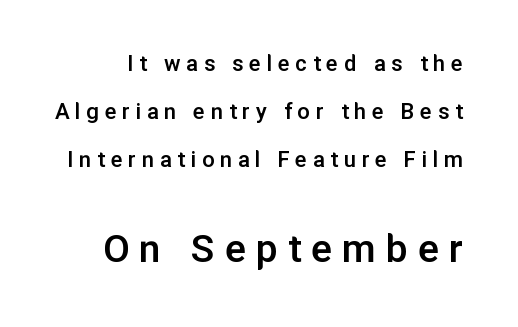
The passage shown is typed in a proportional face where columns would drift. The face used here is rendered with a markedly widened letterfit. Its strokes are somewhat broadened, the hallmark of semibold type. The axis of the letterforms is exactly vertical.
